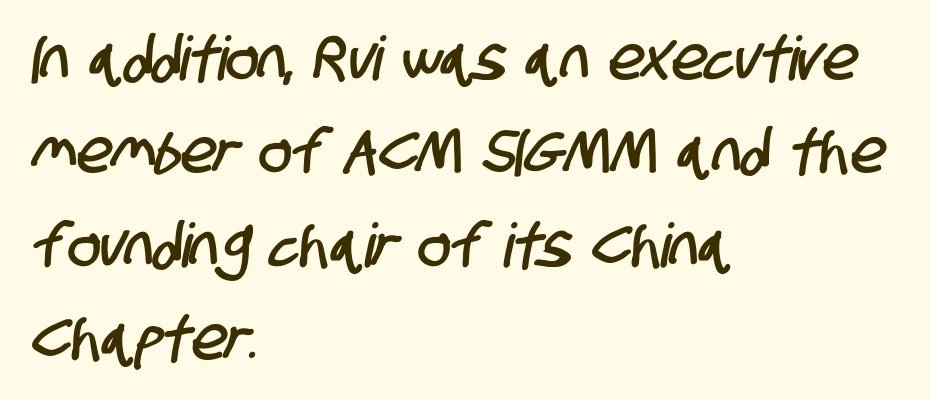
Q: Is the typeface a serif or a sans-serif typeface? A: Sans-serif.
Q: Is the text underlined? A: No.
Q: How is the paragraph aligned? A: Left-aligned.
Q: Is the spacing between letters normal or unusually wide? A: Normal.
Q: Is the spacing between lines tight, normal or loose? A: Normal.
Q: Width (condensed, normal, or wide)? A: Condensed.
Q: Stroke contrast? A: Low.
Q: x-height? A: Large.
Q: Monospaced? A: No.
